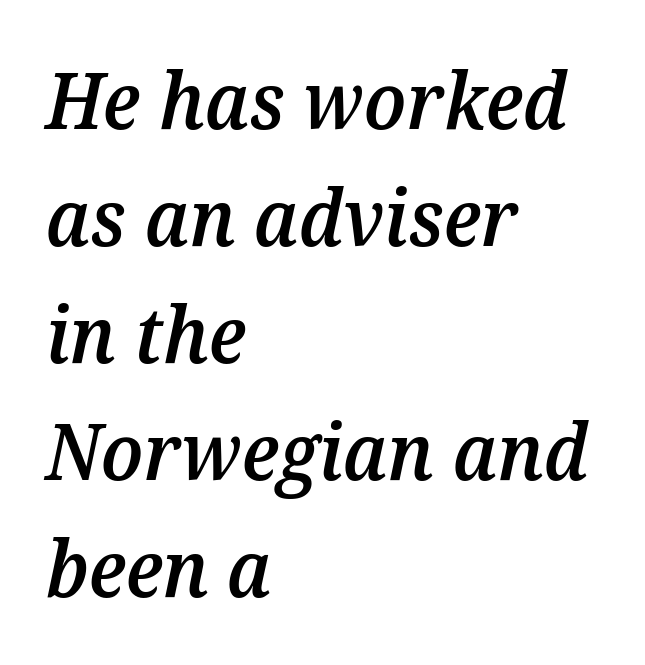
{"italic": "yes", "lean": "right", "slant_degrees": 12, "bold": "semi", "weight": "semibold", "width": "normal", "stroke_contrast": "medium", "x_height": "medium", "monospaced": "no", "underline": "no", "align": "left", "line_spacing": "normal", "line_spacing_ratio": 1.5, "letter_spacing": "normal", "letter_spacing_em": 0.0, "glyph_px": 78}
